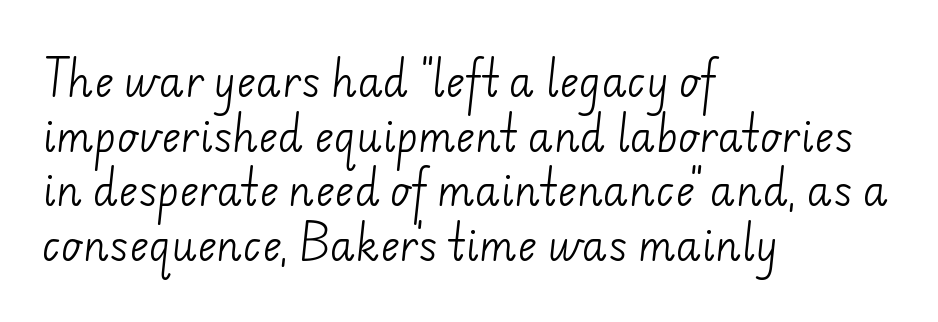
Q: Is the text bold? A: No.
Q: Is the typeface a serif or a sans-serif typeface? A: Sans-serif.
Q: Is the text underlined? A: No.
Q: How is the paragraph aligned? A: Left-aligned.
Q: Is the spacing between letters normal or unusually wide? A: Normal.
Q: Is the spacing between lines tight, normal or loose? A: Normal.
Q: Width (condensed, normal, or wide)? A: Normal.
Q: Stroke contrast? A: Low.
Q: x-height? A: Small.
Q: Monospaced? A: No.
